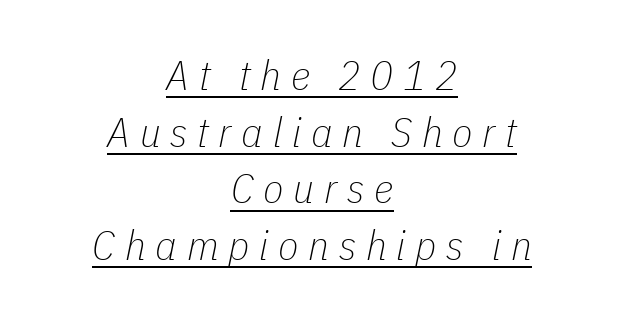
{"italic": "yes", "lean": "right", "slant_degrees": 11, "bold": "no", "weight": "thin", "width": "condensed", "stroke_contrast": "low", "x_height": "medium", "monospaced": "no", "underline": "yes", "align": "center", "line_spacing": "normal", "line_spacing_ratio": 1.35, "letter_spacing": "wide", "letter_spacing_em": 0.23, "glyph_px": 42}
